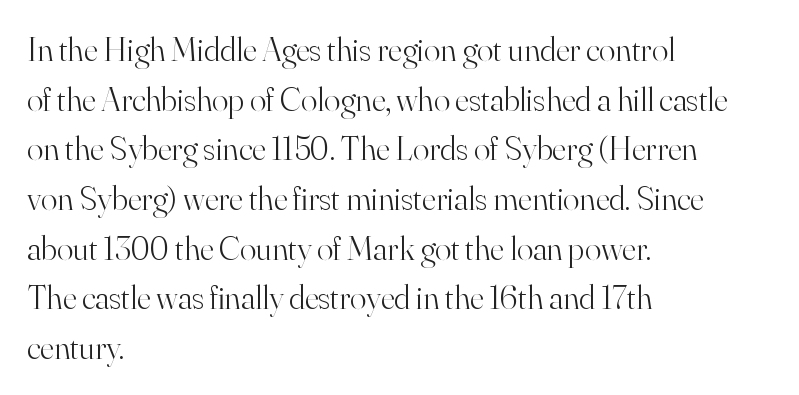
Is the type heavy? It reads as light-to-regular instead. Caption: multi-line text, flush left, ragged right. One glance says typical: line gaps are just what's usual. Are there feet on the stems? There are — it's a serif.
